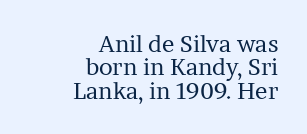
Weight class: somewhere from thin through regular. The rendering anchors every line to the right-hand side. Does the leading feel generous? Not at all — it's pinched. The tracking reads as untouched default to a designer's eye.
